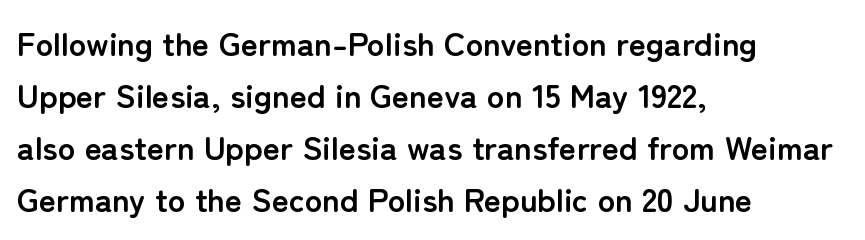
The image shows 33 px semibold sans-serif type, upright; set left-aligned, normal line spacing (1.58x), normal letter spacing, not underlined; low stroke contrast and a medium x-height.
